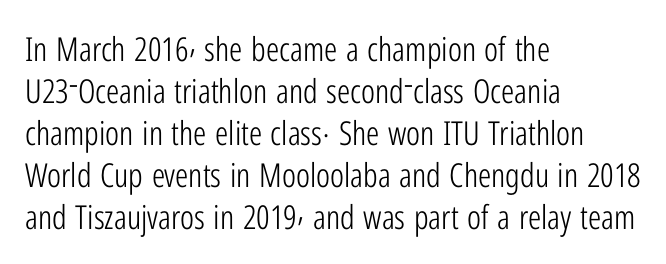
The image shows 33 px light, condensed sans-serif type, upright; set left-aligned, normal line spacing (1.27x), normal letter spacing, not underlined; low stroke contrast and a medium x-height.
